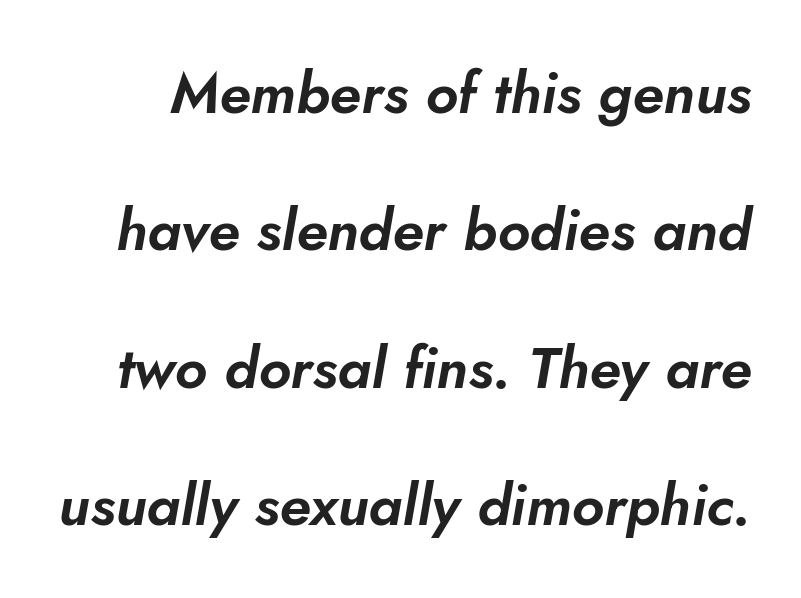
Check the space under the baseline: it is left empty. Proportional: the letters do not fall into vertical columns. Honestly, the rows look like they've been pulled way apart. You can tell it's italic because the verticals aren't actually vertical.
